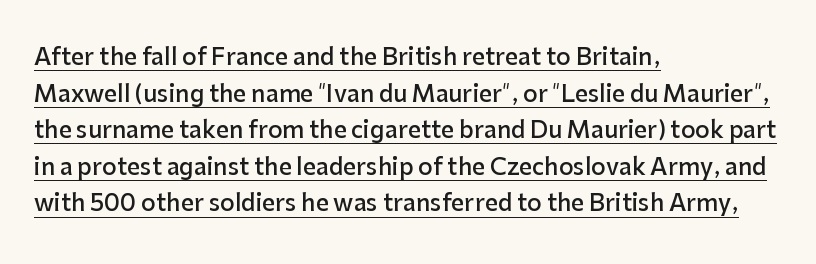
The image shows 23 px text type, upright; set left-aligned, normal line spacing (1.59x), normal letter spacing, underlined.
